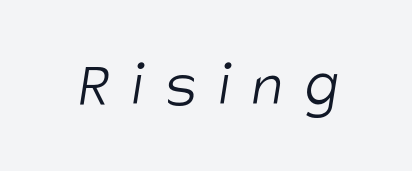
The image shows 66 px light, condensed sans-serif type; set unusually wide letter spacing (+0.33 em), not underlined; low stroke contrast and a large x-height.
